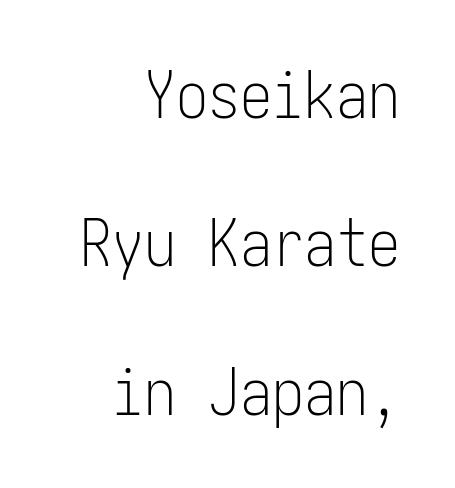
Posture: upright roman. Inter-character spacing is left at the font's built-in metrics. The zone under the glyphs is completely vacant. Type style note: lacks serifs. This sample is right-justified, so line beginnings fall wherever the words allow. The strokes carry an ordinary text weight at most.
